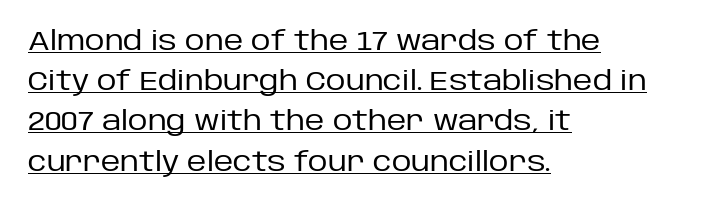
{"italic": "no", "bold": "no", "underline": "yes", "align": "left", "line_spacing": "normal", "line_spacing_ratio": 1.49, "letter_spacing": "normal", "letter_spacing_em": 0.0, "glyph_px": 27}
